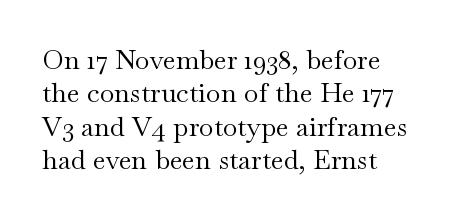
{"italic": "no", "bold": "no", "underline": "no", "align": "left", "line_spacing_ratio": 1.24, "letter_spacing": "normal", "letter_spacing_em": 0.0, "glyph_px": 27}
